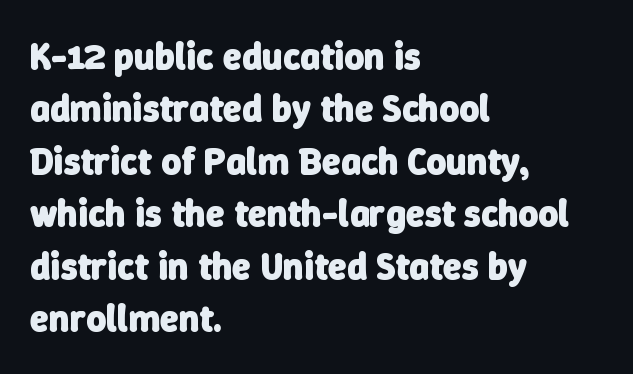
How would I describe the line gaps? Plain and ordinary. A sans-serif font was chosen for this passage. The gaps between neighbouring characters are ordinary and unremarkable. The strip under each line holds only bare page. These lines are rendered in a variable-pitch font. Emphasis by weight is at full strength: bold.
